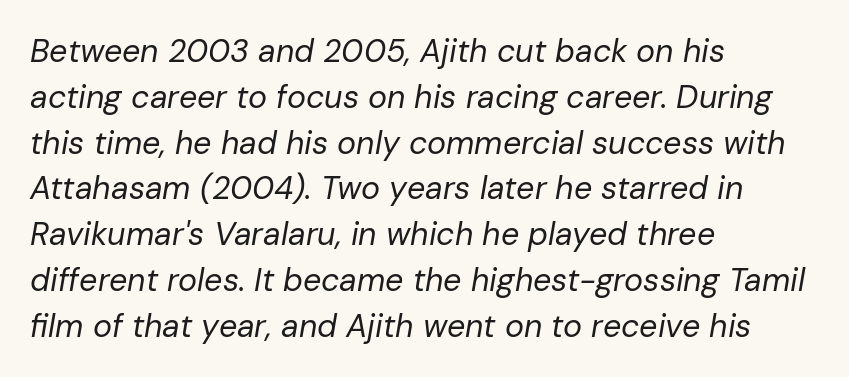
Q: Is the text bold? A: No.
Q: Is the text italic (slanted)? A: Yes, it leans right by about 10 degrees.
Q: Is the text underlined? A: No.
Q: How is the paragraph aligned? A: Left-aligned.
Q: Is the spacing between letters normal or unusually wide? A: Normal.
Q: Is the spacing between lines tight, normal or loose? A: Normal.
Q: Width (condensed, normal, or wide)? A: Normal.
Q: Stroke contrast? A: Low.
Q: x-height? A: Medium.
Q: Monospaced? A: No.
